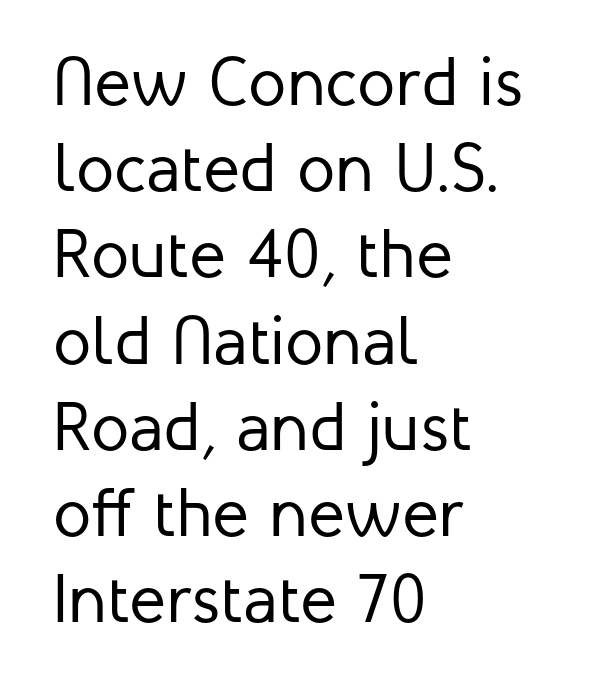
This is not heavy type; no bold has been used. How are the letters spaced? Ordinarily, with no added tracking. The compositor pushed each line to the left boundary. A clean baseline with only descenders dipping below it.
